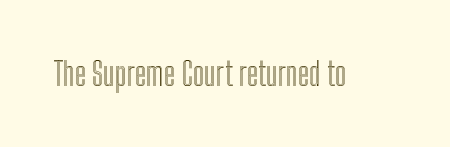
{"italic": "no", "width": "condensed", "x_height": "medium", "monospaced": "no", "underline": "no", "letter_spacing": "normal", "letter_spacing_em": 0.0, "glyph_px": 32}
